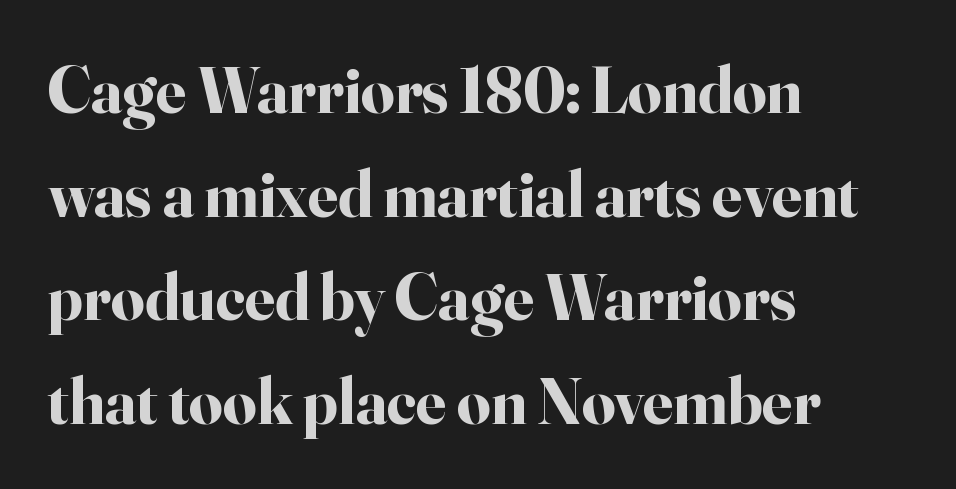
{"serif": "yes", "italic": "no", "bold": "yes", "weight": "bold", "width": "normal", "stroke_contrast": "high", "x_height": "small", "monospaced": "no", "underline": "no", "align": "left", "line_spacing": "normal", "line_spacing_ratio": 1.57, "letter_spacing": "normal", "letter_spacing_em": 0.0, "glyph_px": 66}
